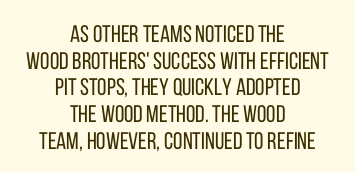
If you measured baseline to baseline, you'd find a short distance. Stroke thickness stays within the range of a standard reading face or lighter. Reading down the block, each line starts at a different indent, mirrored at its end. Observe the ordinary spacing: letters are neighbours, not strangers. Honestly, there is no underline to notice here at all. It's the straight-up-and-down kind of type.
